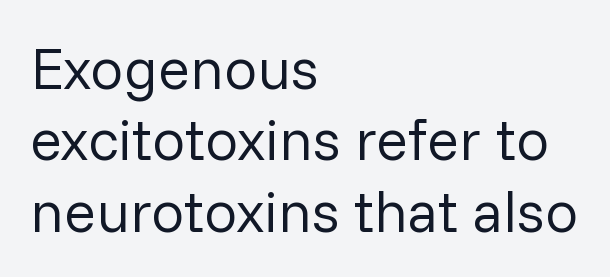
Line starts are locked; line ends wander. Note: no serifs on the glyphs. This sample has the flowing, uneven cadence of proportional lettering. The cut favours lightness, reaching ordinary text weight at its darkest. The font's upright variant was chosen for this text.
